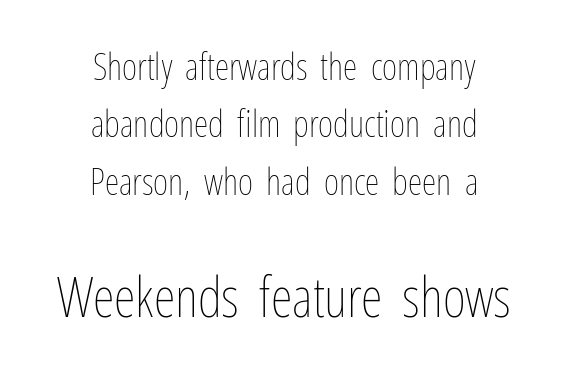
Q: Is the text bold? A: No.
Q: Is the text italic (slanted)? A: No, it is upright.
Q: Is the text underlined? A: No.
Q: How is the paragraph aligned? A: Centered.
Q: Is the spacing between letters normal or unusually wide? A: Normal.
Q: Is the spacing between lines tight, normal or loose? A: Normal.
Q: Which block of text is set in a larger size, the first (top) or the second (bottom)? A: The second (bottom) one.
Q: Width (condensed, normal, or wide)? A: Condensed.
Q: Stroke contrast? A: Low.
Q: x-height? A: Medium.
Q: Monospaced? A: No.
